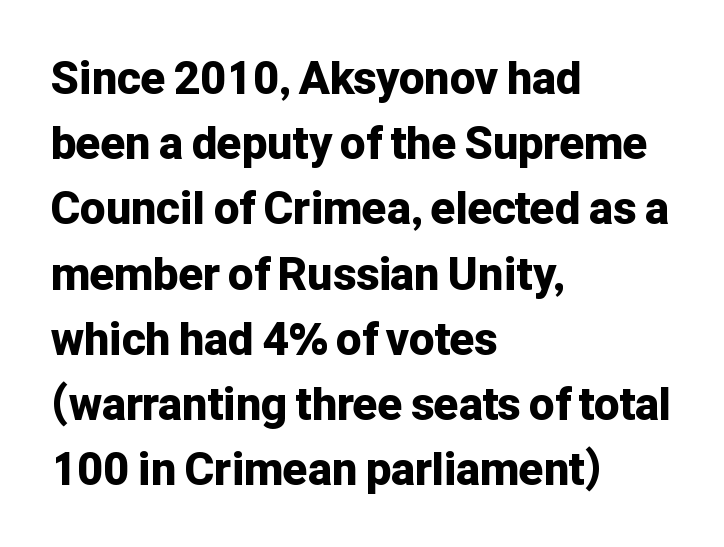
Q: Is the text bold? A: Yes.
Q: Is the text italic (slanted)? A: No, it is upright.
Q: Is the typeface a serif or a sans-serif typeface? A: Sans-serif.
Q: Is the text underlined? A: No.
Q: How is the paragraph aligned? A: Left-aligned.
Q: Is the spacing between letters normal or unusually wide? A: Normal.
Q: Is the spacing between lines tight, normal or loose? A: Normal.
Q: Width (condensed, normal, or wide)? A: Normal.
Q: Stroke contrast? A: Low.
Q: x-height? A: Medium.
Q: Monospaced? A: No.
